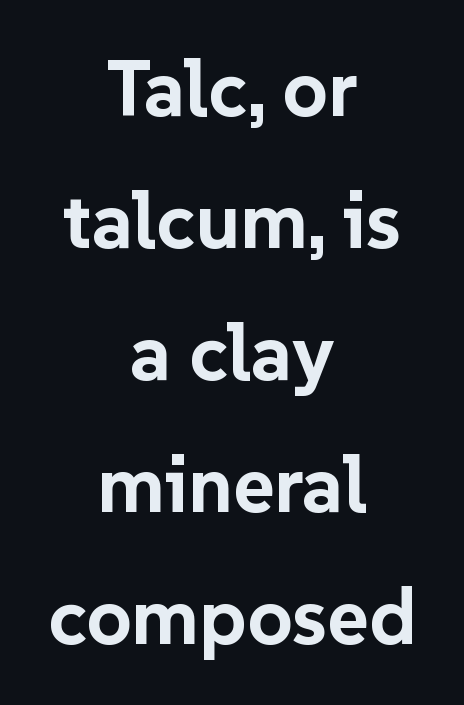
Q: Is the text bold? A: Yes.
Q: Is the text italic (slanted)? A: No, it is upright.
Q: Is the typeface a serif or a sans-serif typeface? A: Sans-serif.
Q: Is the text underlined? A: No.
Q: How is the paragraph aligned? A: Centered.
Q: Is the spacing between letters normal or unusually wide? A: Normal.
Q: Is the spacing between lines tight, normal or loose? A: Normal.
Q: Width (condensed, normal, or wide)? A: Normal.
Q: Stroke contrast? A: Low.
Q: x-height? A: Medium.
Q: Monospaced? A: No.
